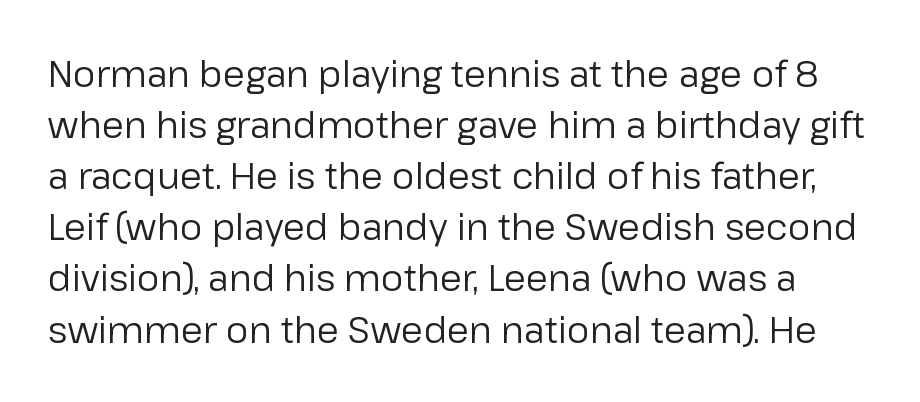
The zone under the glyphs is completely vacant. A typesetter would call this leading conventional body-copy spacing. Look at the tracking — it's just the regular setting, nothing added. Is this a heavy cut? Hardly; it is regular or lighter. Rendered with straight, roman letterforms. The typeface chosen for these lines omits serifs.
